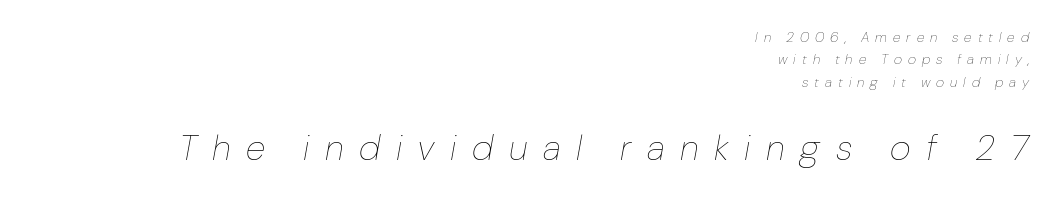
Rows of type keep a routine distance in the vertical direction. Block two is the big one; block one sits smaller above it. Yep, that's italic — everything's leaning. Weight: regular or lighter. Students, note that the glyphs here are deliberately spaced far apart. Proportional: the letters do not fall into vertical columns.
